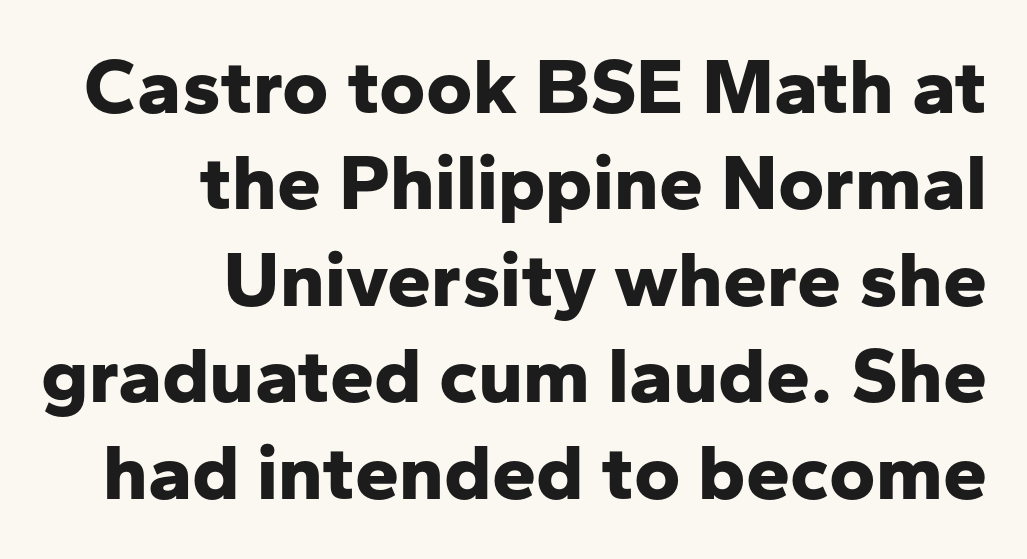
Q: Is the text bold? A: Yes.
Q: Is the text italic (slanted)? A: No, it is upright.
Q: Is the typeface a serif or a sans-serif typeface? A: Sans-serif.
Q: Is the text underlined? A: No.
Q: How is the paragraph aligned? A: Right-aligned.
Q: Is the spacing between letters normal or unusually wide? A: Normal.
Q: Width (condensed, normal, or wide)? A: Normal.
Q: Stroke contrast? A: Low.
Q: x-height? A: Medium.
Q: Monospaced? A: No.
